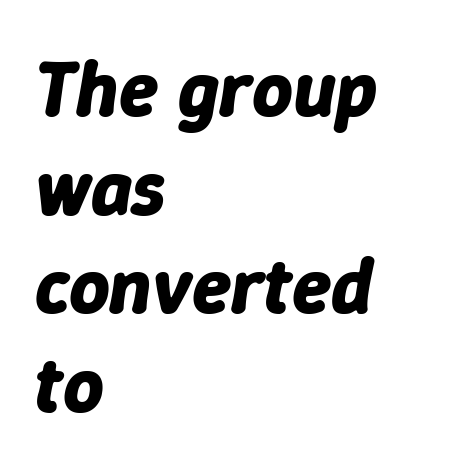
Q: Is the text bold? A: Yes.
Q: Is the text italic (slanted)? A: Yes, it leans right by about 9 degrees.
Q: Is the text underlined? A: No.
Q: How is the paragraph aligned? A: Left-aligned.
Q: Is the spacing between letters normal or unusually wide? A: Normal.
Q: Is the spacing between lines tight, normal or loose? A: Normal.
Q: Width (condensed, normal, or wide)? A: Normal.
Q: Stroke contrast? A: Low.
Q: x-height? A: Medium.
Q: Monospaced? A: No.
